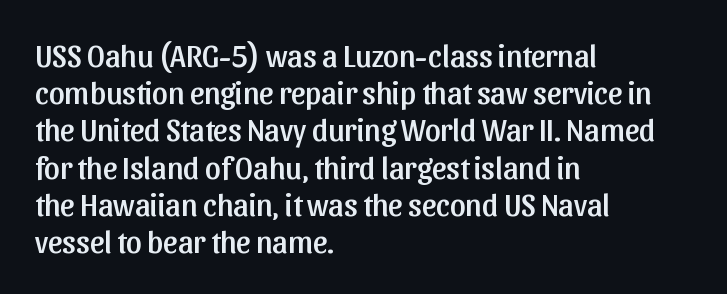
The characters display no serif detailing; their extremities are plain. In CSS terms this would be text-align: left. Ordinary non-slanted type is in use. A bare baseline throughout the passage. Words appear dense and cohesive because spacing is normal. Spacing verdict: proportional, widths tailored to each character.
